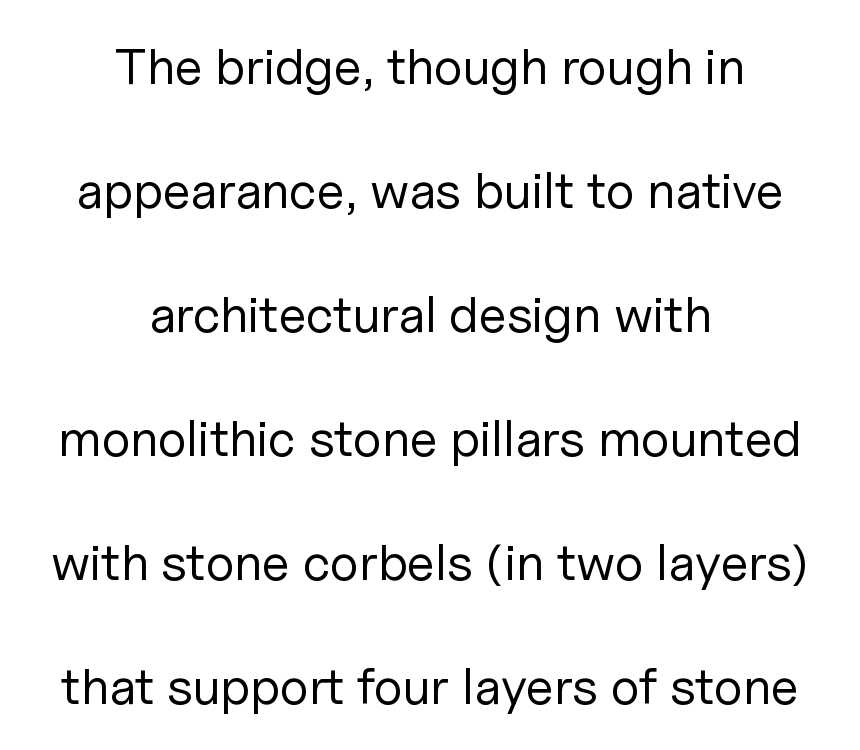
{"serif": "no", "italic": "no", "bold": "no", "weight": "regular", "width": "normal", "stroke_contrast": "low", "x_height": "medium", "monospaced": "no", "underline": "no", "align": "center", "line_spacing": "loose", "line_spacing_ratio": 2.43, "letter_spacing": "normal", "letter_spacing_em": 0.0, "glyph_px": 51}
